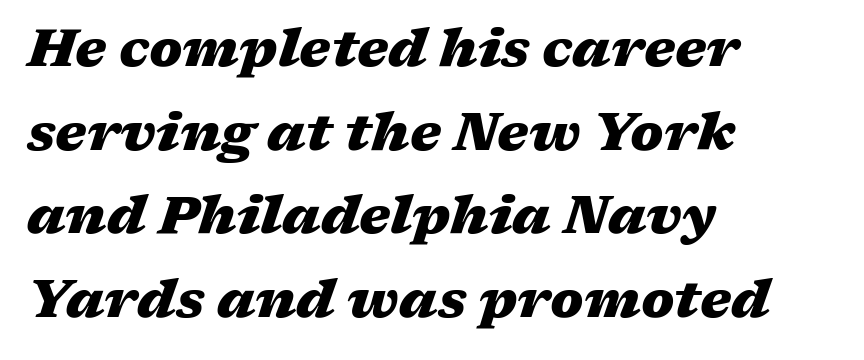
Q: Is the text bold? A: Yes.
Q: Is the text italic (slanted)? A: Yes, it leans right by about 17 degrees.
Q: Is the text underlined? A: No.
Q: How is the paragraph aligned? A: Left-aligned.
Q: Is the spacing between letters normal or unusually wide? A: Normal.
Q: Is the spacing between lines tight, normal or loose? A: Normal.
Q: Width (condensed, normal, or wide)? A: Wide.
Q: Stroke contrast? A: Medium.
Q: x-height? A: Medium.
Q: Monospaced? A: No.
